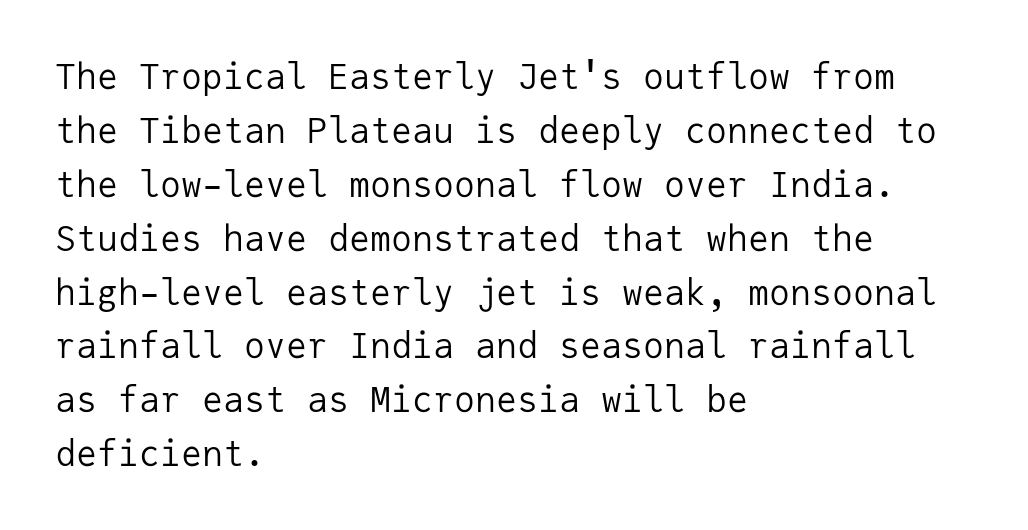
The image shows 35 px regular-weight sans-serif type, upright, monospaced; set left-aligned, normal line spacing (1.54x), normal letter spacing, not underlined; low stroke contrast and a medium x-height.
